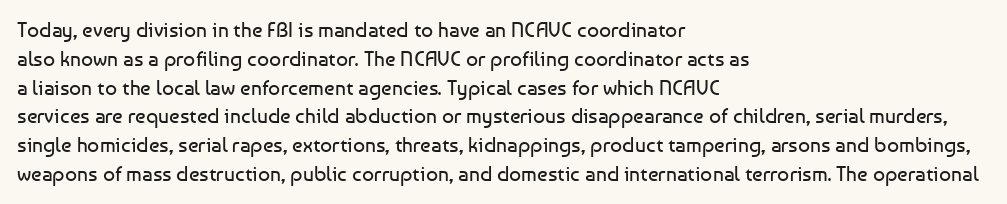
{"italic": "no", "bold": "no", "underline": "no", "align": "left", "line_spacing": "normal", "line_spacing_ratio": 1.37, "letter_spacing": "normal", "letter_spacing_em": 0.0, "glyph_px": 21}
